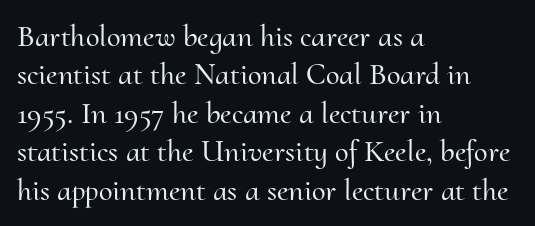
{"serif": "yes", "italic": "no", "width": "normal", "stroke_contrast": "medium", "x_height": "small", "monospaced": "no", "underline": "no", "align": "left", "line_spacing_ratio": 1.24, "letter_spacing": "normal", "letter_spacing_em": 0.0, "glyph_px": 31}
